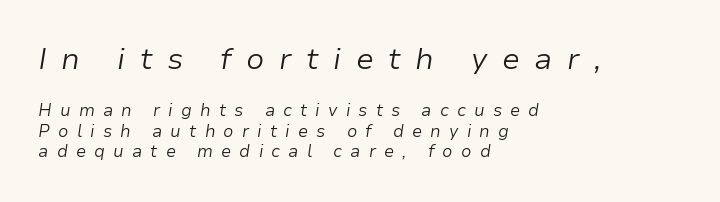
The image shows 30 px light type, italic (leaning right); set left-aligned, line spacing 1.21x, unusually wide letter spacing (+0.48 em), not underlined; the first (top) block is 1.76x larger; low stroke contrast and a medium x-height.
